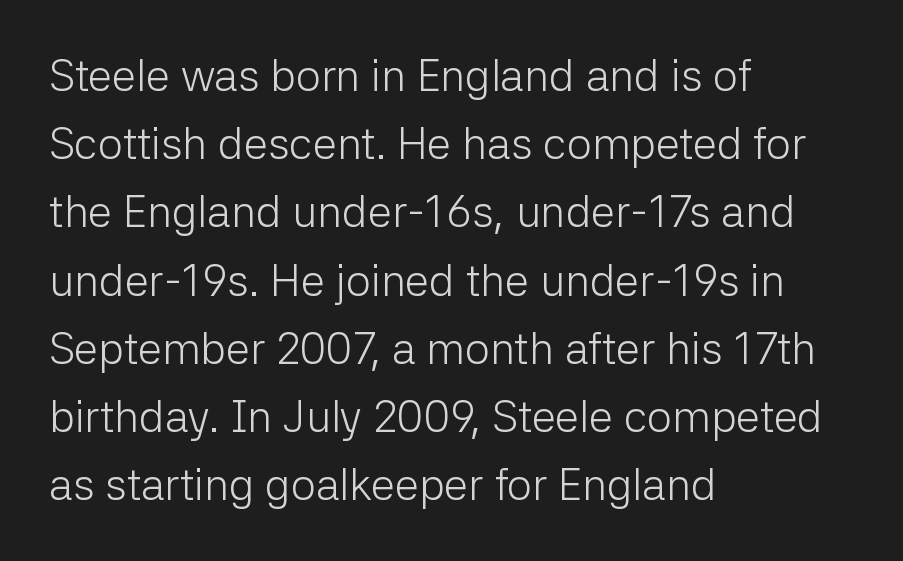
The image shows 44 px light sans-serif type, upright; set left-aligned, normal line spacing (1.55x), normal letter spacing, not underlined; low stroke contrast and a medium x-height.
